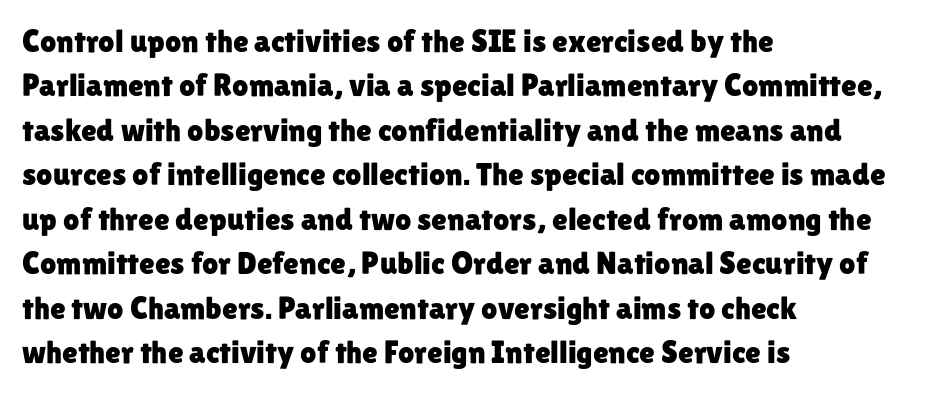
This sample has the flowing, uneven cadence of proportional lettering. A sans-serif font was chosen for this passage. A classic flush-left, rag-right setting is used for this passage. Posture: vertical. Honestly, the letter spacing is just normal — you wouldn't notice it.
